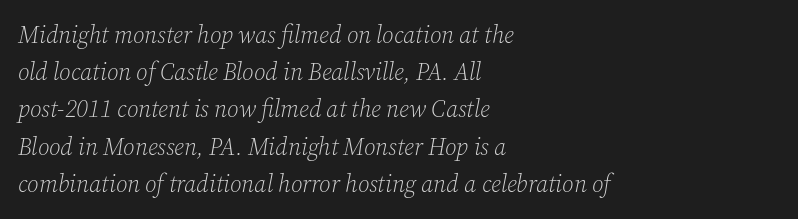
The image shows 24 px text type, italic (leaning right); set left-aligned, normal line spacing (1.55x), normal letter spacing, not underlined.
